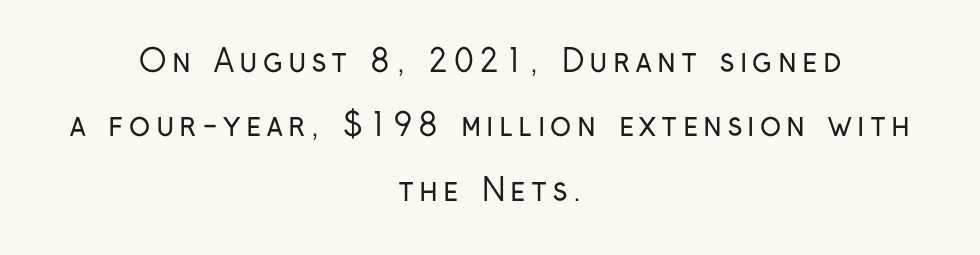
Q: Is the text bold? A: No.
Q: Is the text italic (slanted)? A: No, it is upright.
Q: Is the typeface a serif or a sans-serif typeface? A: Sans-serif.
Q: Is the text underlined? A: No.
Q: How is the paragraph aligned? A: Centered.
Q: Is the spacing between lines tight, normal or loose? A: Loose.
Q: Width (condensed, normal, or wide)? A: Condensed.
Q: Stroke contrast? A: Low.
Q: x-height? A: Medium.
Q: Monospaced? A: No.
